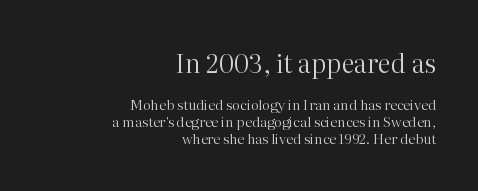
The image shows 26 px text type, upright; set right-aligned, line spacing 1.18x, normal letter spacing, not underlined; the first (top) block is 1.86x larger.
